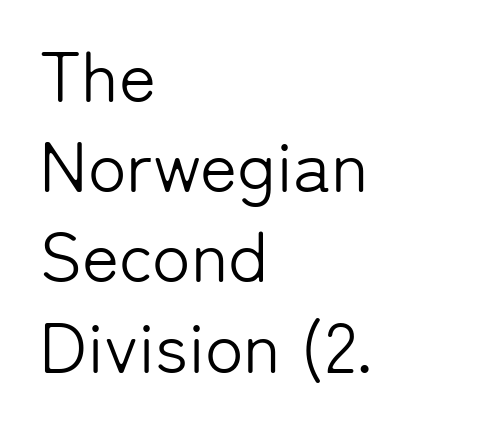
Look at the bottom of the vertical strokes: they stop flat, with no serifs. On a weight scale, this lands at 450 or below. The tracking reads as untouched default to a designer's eye. Tall strokes in this sample are plumb rather than angled. Regarding leading, the lines here are spaced in the standard way.
